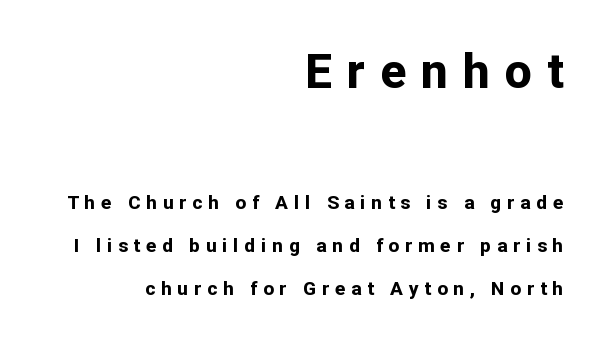
{"serif": "no", "italic": "no", "bold": "yes", "weight": "bold", "width": "normal", "stroke_contrast": "low", "x_height": "medium", "monospaced": "no", "underline": "no", "align": "right", "line_spacing": "loose", "line_spacing_ratio": 2.28, "letter_spacing": "wide", "letter_spacing_em": 0.31, "larger_block": "first", "size_ratio": 2.53, "glyph_px": 48}
